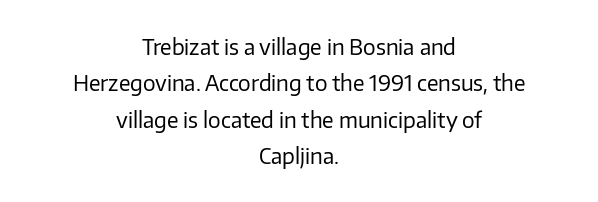
The image shows 21 px text type, upright; set centered, line spacing 1.73x, normal letter spacing, not underlined.
